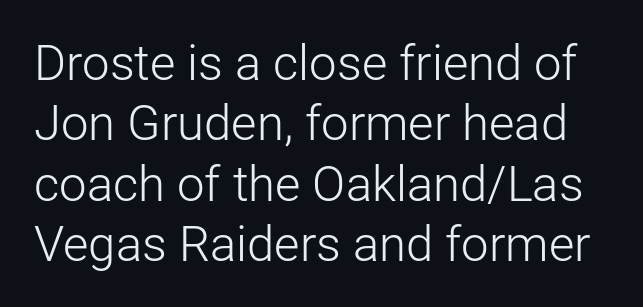
The image shows 49 px light sans-serif type, upright; set line spacing 1.23x, normal letter spacing, not underlined; low stroke contrast and a medium x-height.
